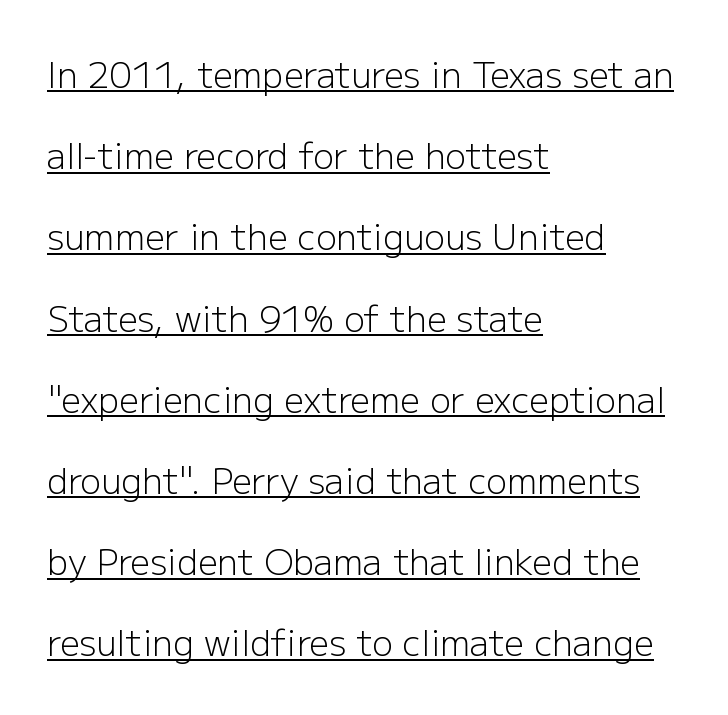
These lines keep a tight, regular rhythm from letter to letter. Stroke terminals: plain, sans-serif. These glyphs show unthickened strokes, regular width or finer. Horizontal bands of white between lines are thick stripes.
